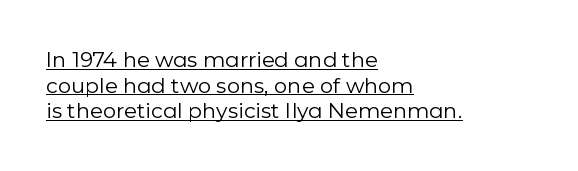
{"italic": "no", "bold": "no", "underline": "yes", "align": "left", "line_spacing_ratio": 1.22, "letter_spacing": "normal", "letter_spacing_em": 0.0, "glyph_px": 21}
